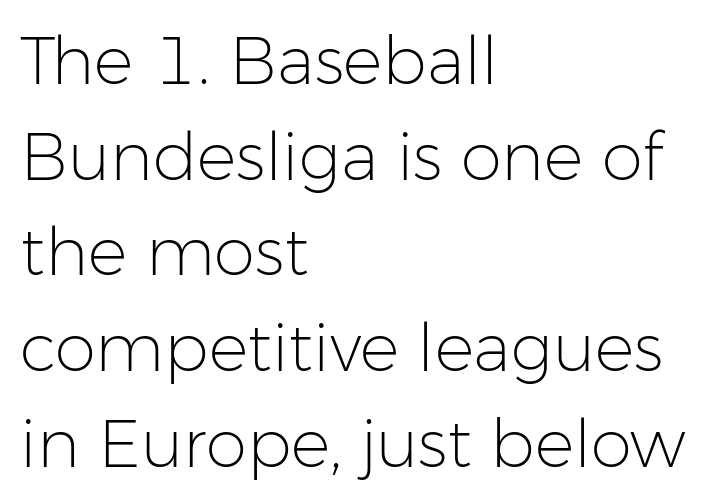
Q: Is the text bold? A: No.
Q: Is the text italic (slanted)? A: No, it is upright.
Q: Is the typeface a serif or a sans-serif typeface? A: Sans-serif.
Q: Is the text underlined? A: No.
Q: How is the paragraph aligned? A: Left-aligned.
Q: Is the spacing between letters normal or unusually wide? A: Normal.
Q: Is the spacing between lines tight, normal or loose? A: Normal.
Q: Width (condensed, normal, or wide)? A: Normal.
Q: Stroke contrast? A: Low.
Q: x-height? A: Medium.
Q: Monospaced? A: No.
